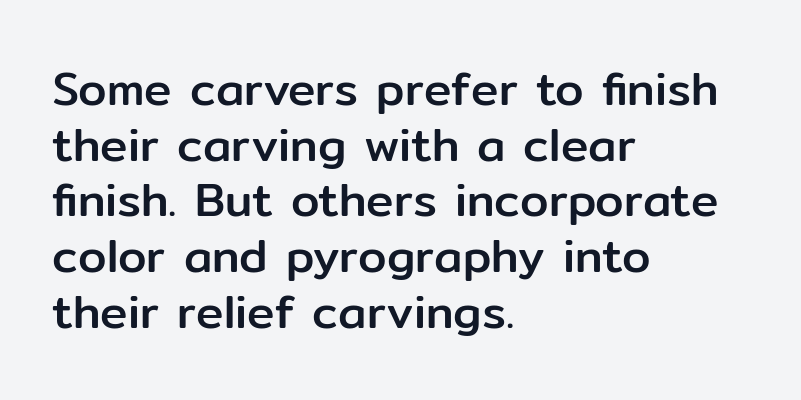
{"serif": "no", "italic": "no", "width": "normal", "stroke_contrast": "low", "x_height": "medium", "monospaced": "no", "underline": "no", "align": "left", "line_spacing_ratio": 1.21, "letter_spacing": "normal", "letter_spacing_em": 0.0, "glyph_px": 46}
